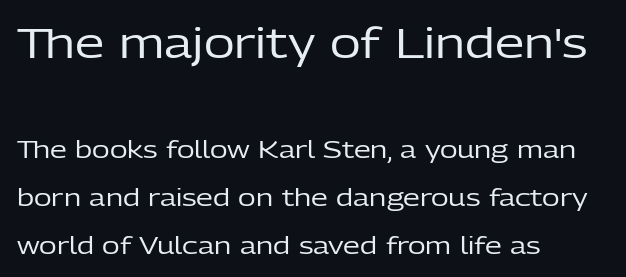
Q: Is the text bold? A: No.
Q: Is the text italic (slanted)? A: No, it is upright.
Q: Is the typeface a serif or a sans-serif typeface? A: Sans-serif.
Q: Is the text underlined? A: No.
Q: How is the paragraph aligned? A: Left-aligned.
Q: Is the spacing between letters normal or unusually wide? A: Normal.
Q: Is the spacing between lines tight, normal or loose? A: Loose.
Q: Which block of text is set in a larger size, the first (top) or the second (bottom)? A: The first (top) one.
Q: Width (condensed, normal, or wide)? A: Normal.
Q: Stroke contrast? A: Low.
Q: x-height? A: Medium.
Q: Monospaced? A: No.
